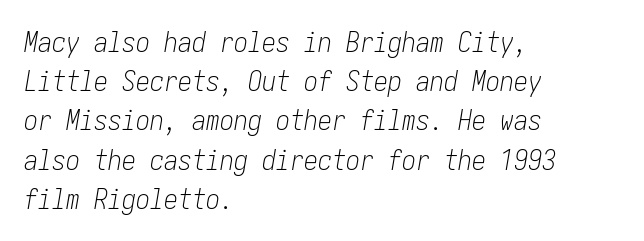
The image shows 28 px light, condensed type, italic (leaning right); set left-aligned, normal line spacing (1.4x), normal letter spacing, not underlined; low stroke contrast and a medium x-height.
